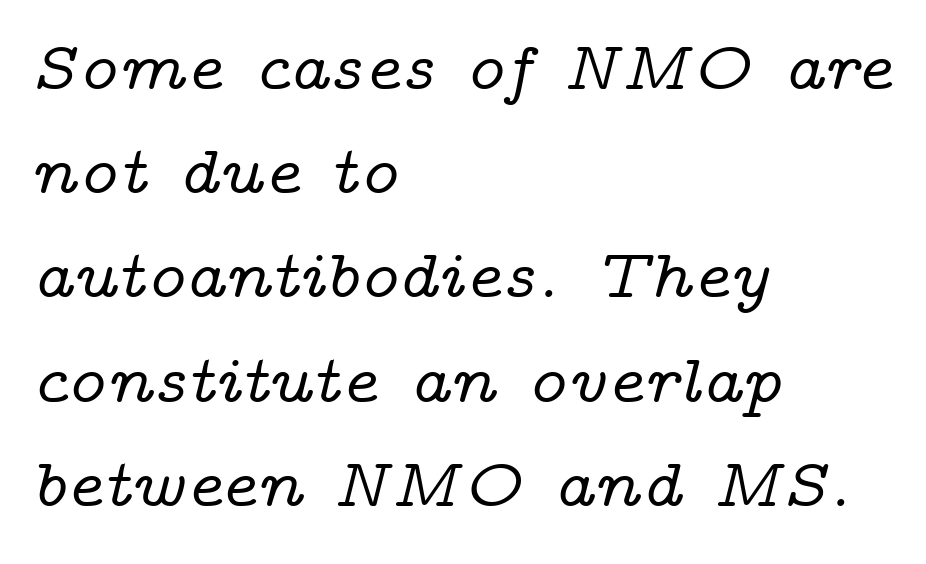
The image shows 69 px wide serif type, italic (leaning right); set left-aligned, normal line spacing (1.51x), normal letter spacing, not underlined; low stroke contrast and a medium x-height.
